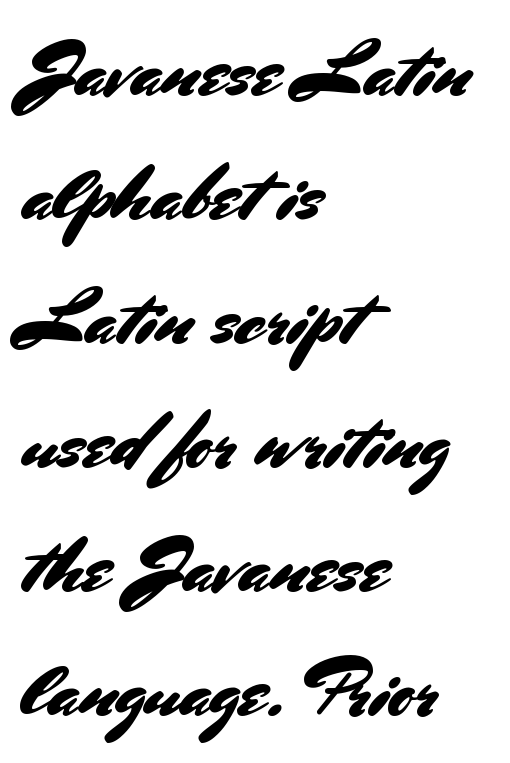
Q: Is the text italic (slanted)? A: Yes.
Q: Is the typeface a serif or a sans-serif typeface? A: Sans-serif.
Q: Is the text underlined? A: No.
Q: How is the paragraph aligned? A: Left-aligned.
Q: Is the spacing between letters normal or unusually wide? A: Normal.
Q: Is the spacing between lines tight, normal or loose? A: Normal.
Q: Width (condensed, normal, or wide)? A: Normal.
Q: Stroke contrast? A: Medium.
Q: x-height? A: Small.
Q: Monospaced? A: No.
